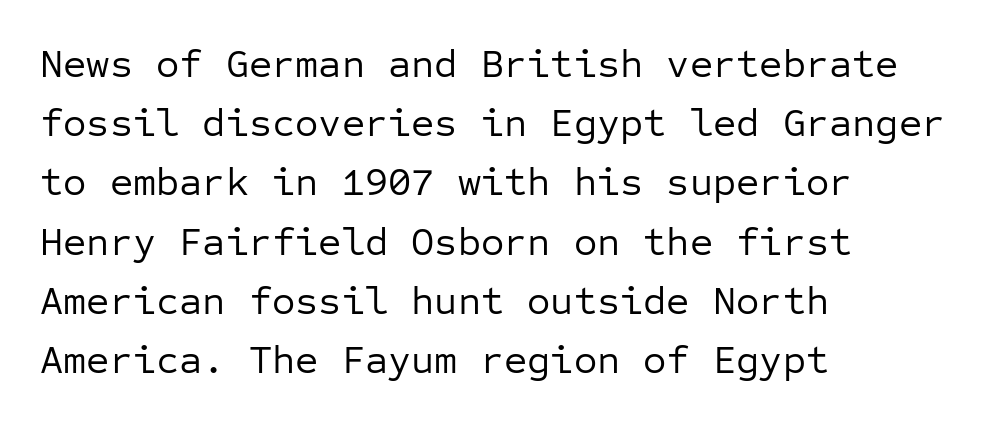
Q: Is the text bold? A: No.
Q: Is the text italic (slanted)? A: No, it is upright.
Q: Is the typeface a serif or a sans-serif typeface? A: Sans-serif.
Q: Is the text underlined? A: No.
Q: How is the paragraph aligned? A: Left-aligned.
Q: Is the spacing between letters normal or unusually wide? A: Normal.
Q: Is the spacing between lines tight, normal or loose? A: Normal.
Q: Width (condensed, normal, or wide)? A: Normal.
Q: Stroke contrast? A: Low.
Q: x-height? A: Medium.
Q: Monospaced? A: Yes.
